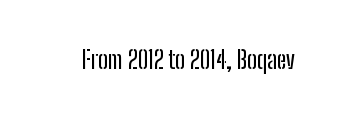
Q: Is the text italic (slanted)? A: No, it is upright.
Q: Is the text underlined? A: No.
Q: Is the spacing between letters normal or unusually wide? A: Normal.
